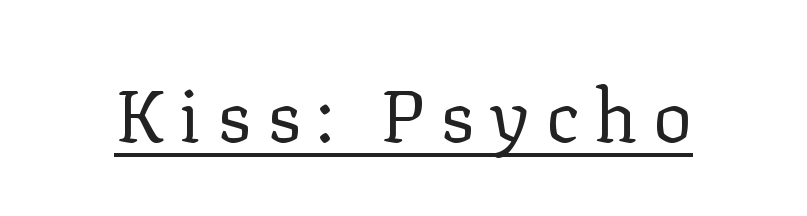
{"serif": "yes", "italic": "no", "bold": "no", "weight": "regular", "width": "normal", "stroke_contrast": "low", "x_height": "medium", "monospaced": "no", "underline": "yes", "letter_spacing": "wide", "letter_spacing_em": 0.21, "glyph_px": 73}
